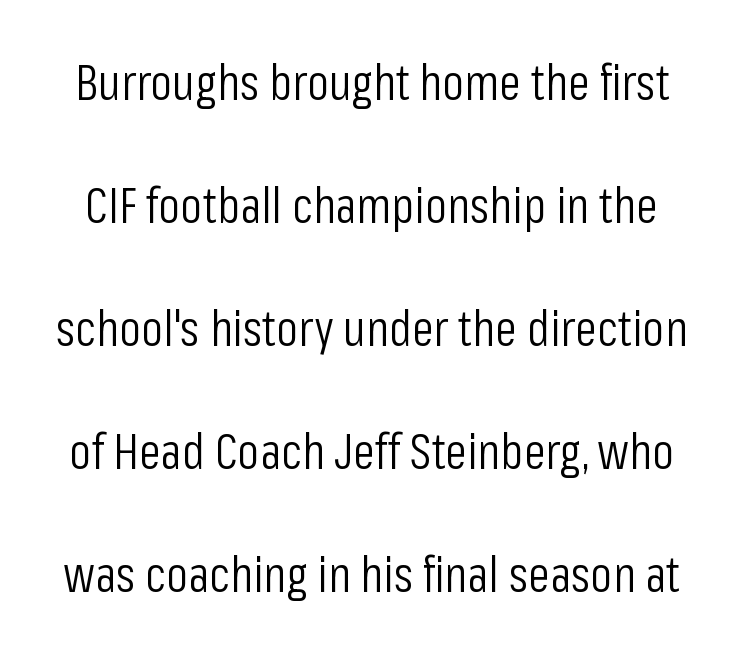
You could not count columns in this text — the font is proportionally spaced. Heaviness? Minimal to ordinary, like unemphasized prose. The letters sit at their default tracking, neither squeezed nor spread. Unmarked baselines from the first word to the last.
